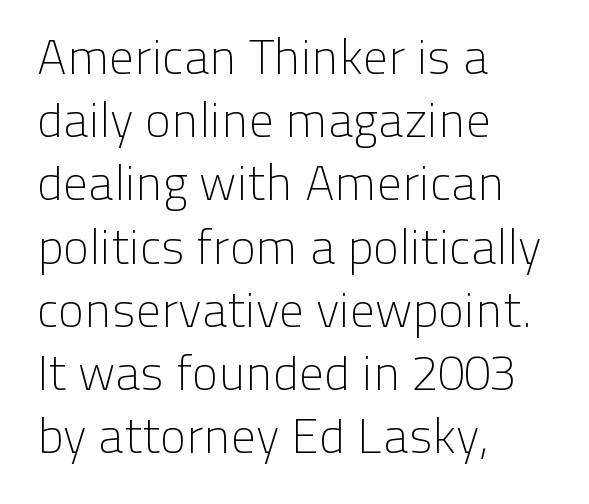
Reading down the column, the eye jumps a familiar distance to each next line. Look at the tracking — it's just the regular setting, nothing added. Horizontally, the lines are justified to the leading edge only. Underlining? Definitely not there. Posture: vertical.
